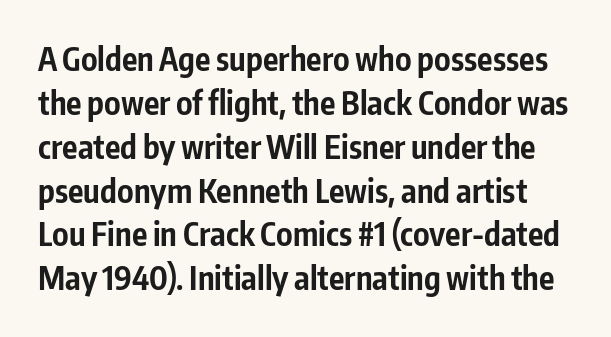
{"serif": "no", "italic": "no", "bold": "yes", "weight": "bold", "width": "condensed", "stroke_contrast": "low", "x_height": "medium", "monospaced": "no", "underline": "no", "line_spacing": "normal", "line_spacing_ratio": 1.37, "letter_spacing": "normal", "letter_spacing_em": 0.0, "glyph_px": 32}
